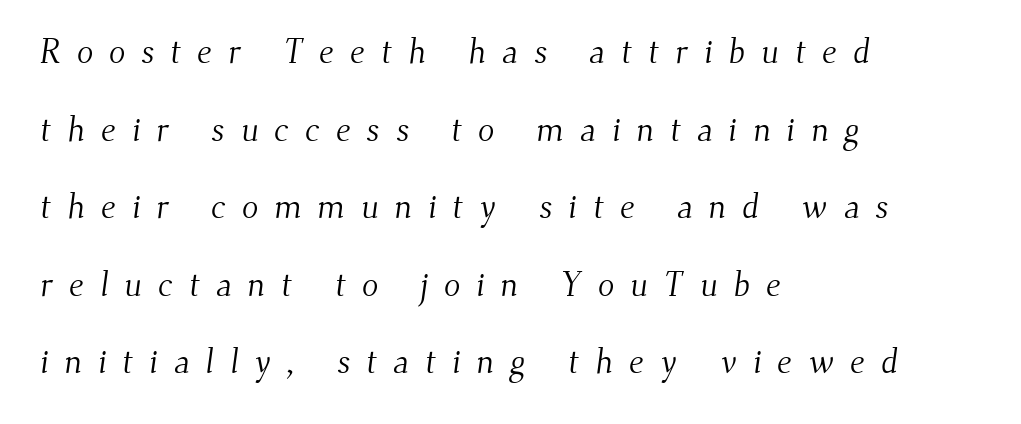
{"serif": "yes", "bold": "no", "weight": "light", "width": "normal", "stroke_contrast": "medium", "x_height": "small", "monospaced": "no", "underline": "no", "align": "left", "line_spacing": "loose", "line_spacing_ratio": 2.28, "letter_spacing": "wide", "letter_spacing_em": 0.47, "glyph_px": 34}
